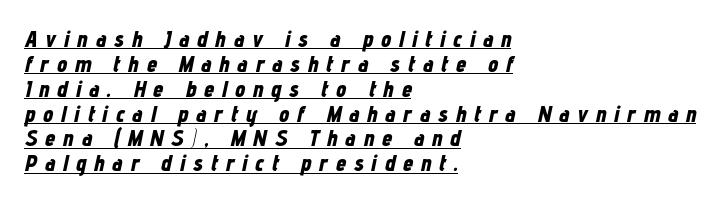
The image shows 23 px bold type, italic (leaning right); set left-aligned, tight line spacing (1.08x), unusually wide letter spacing (+0.34 em), underlined.
